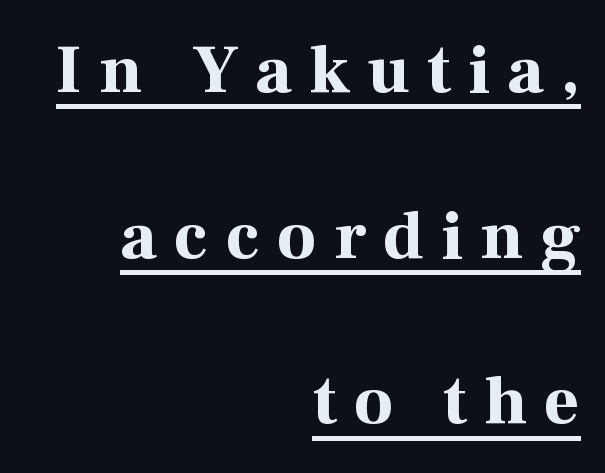
The image shows 69 px bold serif type, upright; set right-aligned, loose line spacing (2.4x), unusually wide letter spacing (+0.25 em), underlined; high stroke contrast and a medium x-height.
